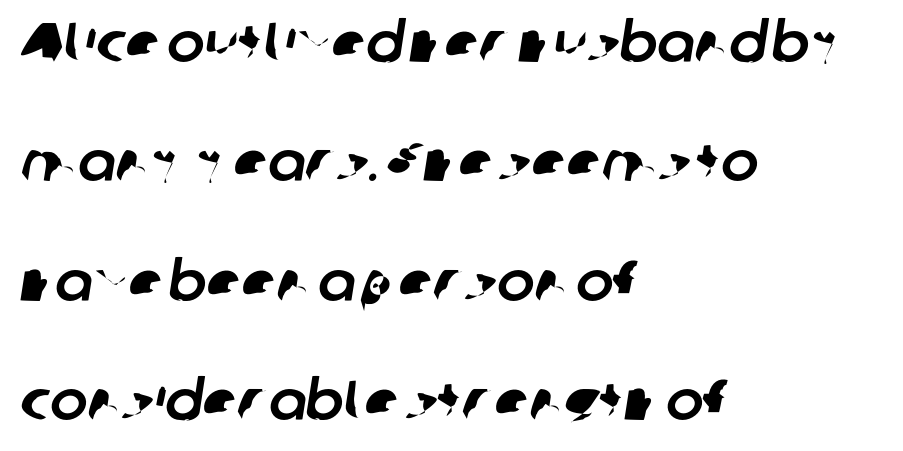
The compositor pushed each line to the left boundary. Short note: letters normally spaced. This sample uses a sans-serif face. The strip under each line holds only bare page. These lines stand farther apart than default settings would place them.
